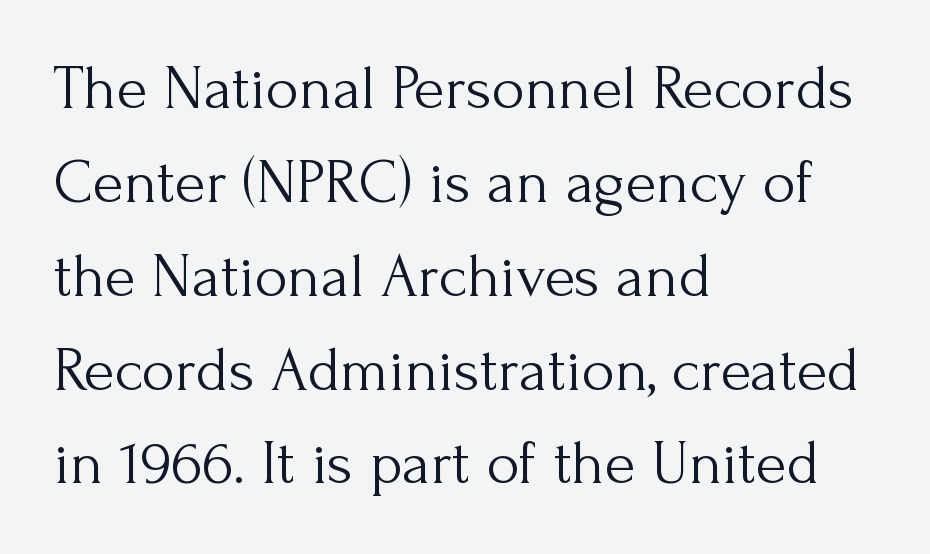
{"serif": "yes", "italic": "no", "bold": "no", "weight": "light", "width": "normal", "stroke_contrast": "medium", "x_height": "small", "monospaced": "no", "underline": "no", "align": "left", "line_spacing": "normal", "line_spacing_ratio": 1.49, "letter_spacing": "normal", "letter_spacing_em": 0.0, "glyph_px": 63}
